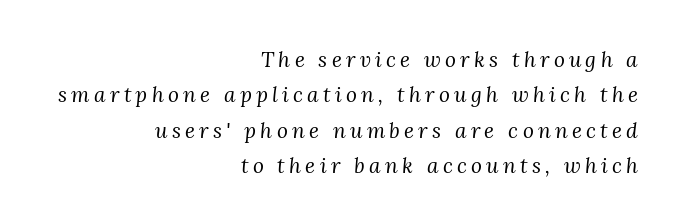
Leading: standard. Layout note: lines flush right. The font is comparable to plain body text, perhaps lighter. Decoration check: the copy has no underline. This rendering widens character spacing well past its baseline value.
